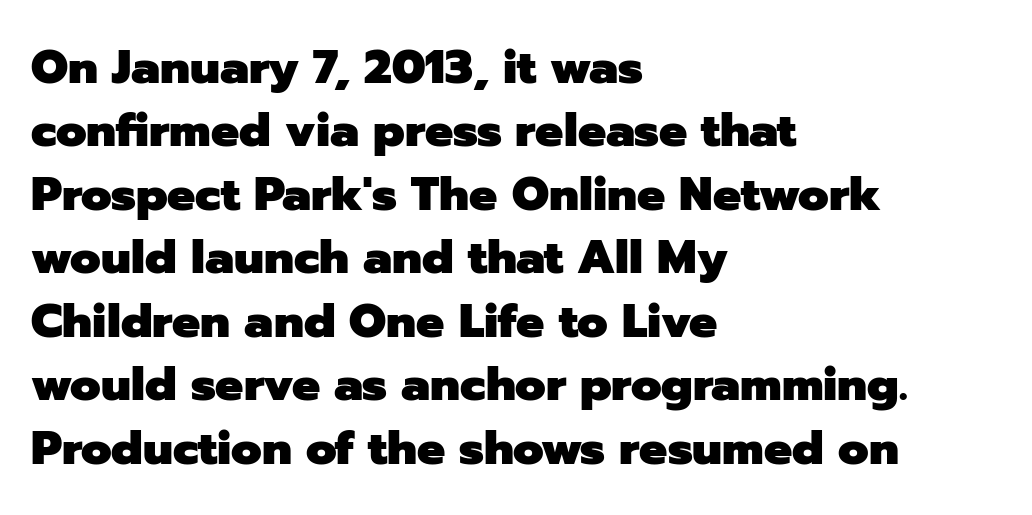
Q: Is the text bold? A: Yes.
Q: Is the text italic (slanted)? A: No, it is upright.
Q: Is the typeface a serif or a sans-serif typeface? A: Sans-serif.
Q: Is the text underlined? A: No.
Q: How is the paragraph aligned? A: Left-aligned.
Q: Is the spacing between letters normal or unusually wide? A: Normal.
Q: Is the spacing between lines tight, normal or loose? A: Normal.
Q: Width (condensed, normal, or wide)? A: Normal.
Q: Stroke contrast? A: Low.
Q: x-height? A: Medium.
Q: Monospaced? A: No.
